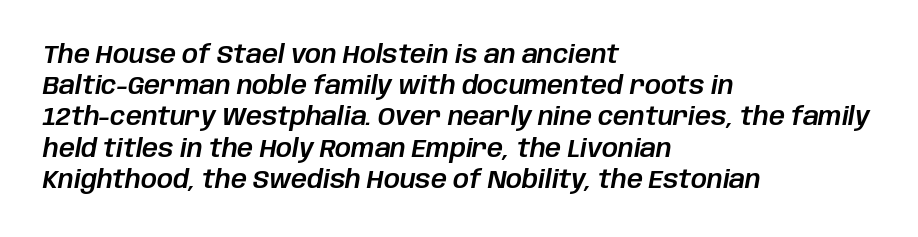
The image shows 25 px text type, italic (leaning right); set left-aligned, normal line spacing (1.25x), normal letter spacing, not underlined.
